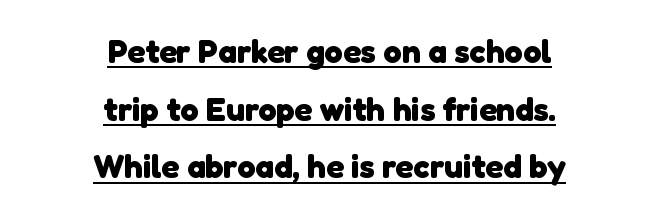
Q: Is the text bold? A: Yes.
Q: Is the typeface a serif or a sans-serif typeface? A: Sans-serif.
Q: Is the text underlined? A: Yes.
Q: How is the paragraph aligned? A: Centered.
Q: Is the spacing between letters normal or unusually wide? A: Normal.
Q: Width (condensed, normal, or wide)? A: Normal.
Q: Stroke contrast? A: Low.
Q: x-height? A: Medium.
Q: Monospaced? A: No.
